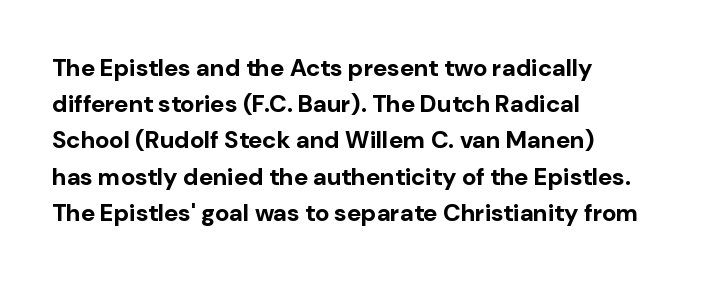
The vertical gap from one line to the next is medium. In terms of posture, this sample is upright. Look at the stroke-to-counter ratio: heavy, a bold. Clear beneath every line of the passage. Casual observation: everything's shoved over to the left. You could call the tracking neutral — neither tight nor loose.
